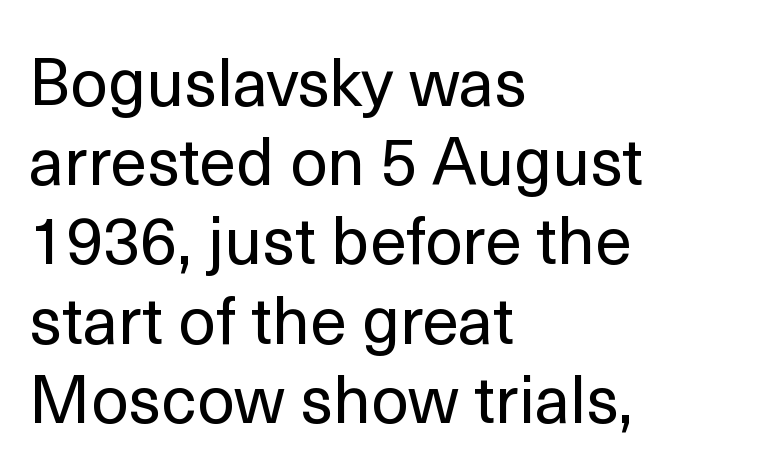
{"serif": "no", "italic": "no", "bold": "no", "weight": "regular", "width": "normal", "x_height": "medium", "monospaced": "no", "underline": "no", "align": "left", "line_spacing_ratio": 1.2, "letter_spacing": "normal", "letter_spacing_em": 0.0, "glyph_px": 66}
